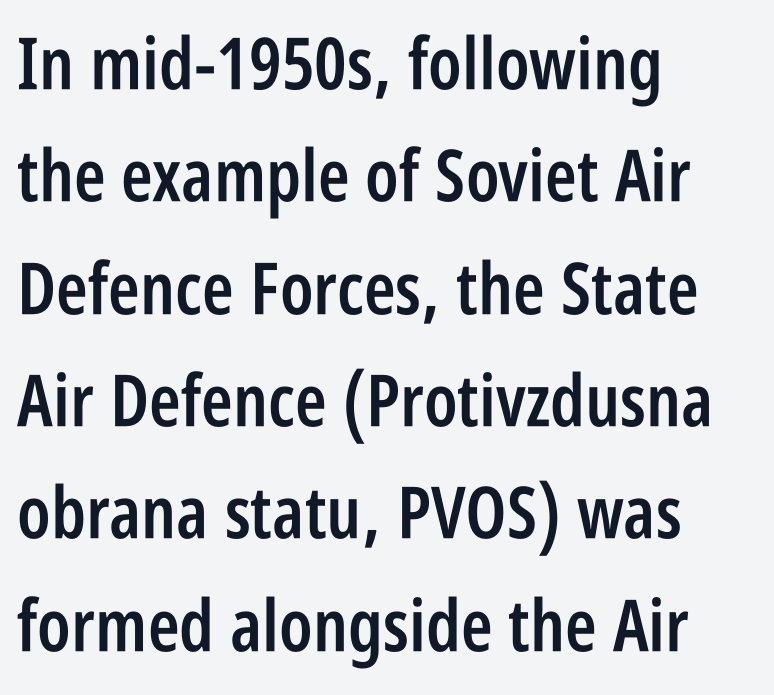
The image shows 72 px semibold, condensed sans-serif type, upright; set left-aligned, normal line spacing (1.56x), normal letter spacing, not underlined; low stroke contrast and a large x-height.
